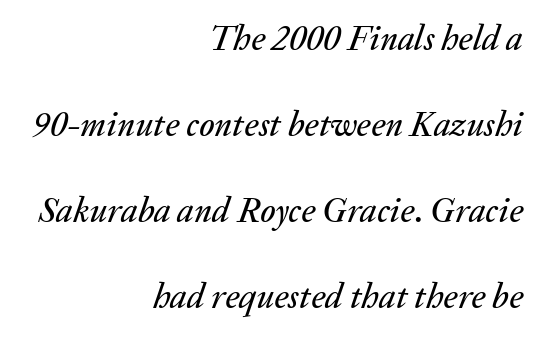
Q: Is the text italic (slanted)? A: Yes, it leans right by about 20 degrees.
Q: Is the text underlined? A: No.
Q: How is the paragraph aligned? A: Right-aligned.
Q: Is the spacing between letters normal or unusually wide? A: Normal.
Q: Is the spacing between lines tight, normal or loose? A: Loose.
Q: Width (condensed, normal, or wide)? A: Normal.
Q: Stroke contrast? A: Medium.
Q: x-height? A: Medium.
Q: Monospaced? A: No.
